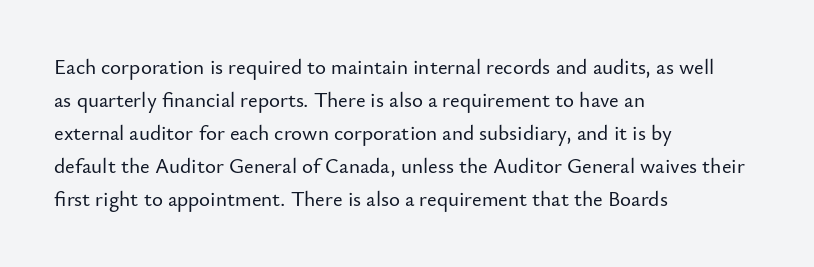
Q: Is the text italic (slanted)? A: No, it is upright.
Q: Is the text underlined? A: No.
Q: How is the paragraph aligned? A: Left-aligned.
Q: Is the spacing between letters normal or unusually wide? A: Normal.
Q: Is the spacing between lines tight, normal or loose? A: Normal.
